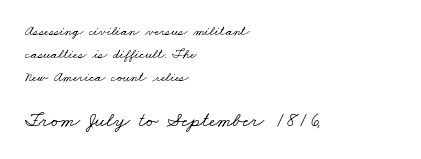
The image shows 21 px text type; set left-aligned, normal line spacing (1.66x), normal letter spacing, not underlined; the second (bottom) block is 1.5x larger.
